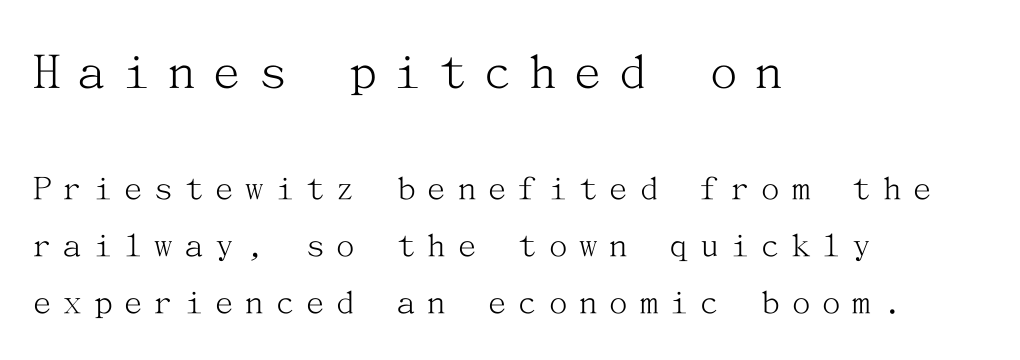
Q: Is the text bold? A: No.
Q: Is the text italic (slanted)? A: No, it is upright.
Q: Is the typeface a serif or a sans-serif typeface? A: Serif.
Q: Is the text underlined? A: No.
Q: How is the paragraph aligned? A: Left-aligned.
Q: Is the spacing between letters normal or unusually wide? A: Unusually wide.
Q: Is the spacing between lines tight, normal or loose? A: Normal.
Q: Which block of text is set in a larger size, the first (top) or the second (bottom)? A: The first (top) one.
Q: Width (condensed, normal, or wide)? A: Normal.
Q: Stroke contrast? A: Medium.
Q: x-height? A: Medium.
